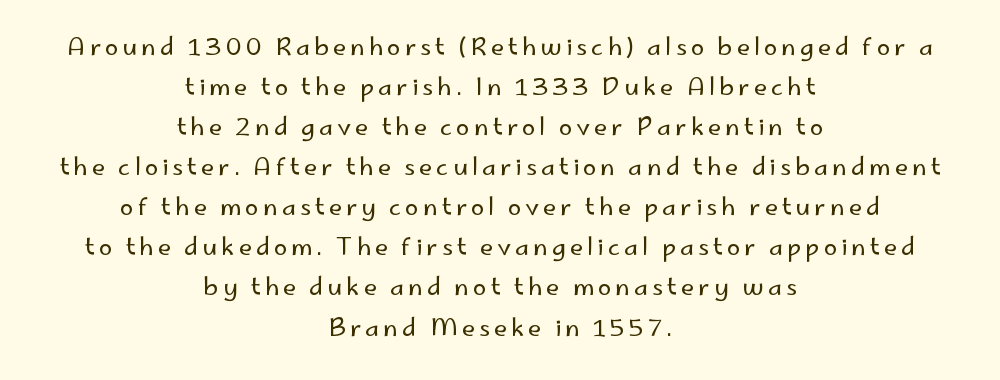
Compared with a flush-left layout, this one balances lines on the center instead. A light-to-regular cut is what we see here. The line-height multiplier appears to be the usual default. The gap between lines stays unmarked.
